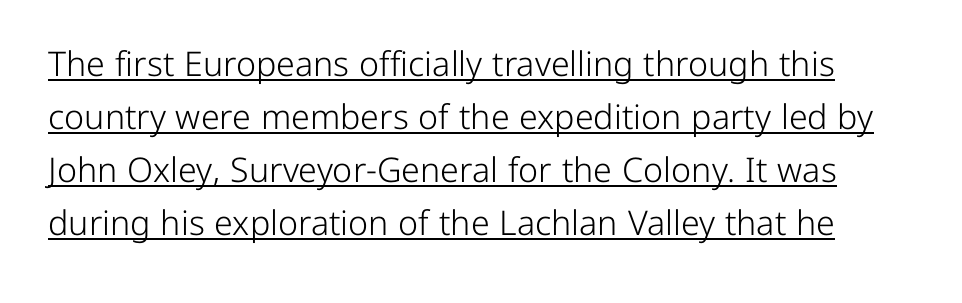
Successive baselines arrive at the customary interval. You could not count columns in this text — the font is proportionally spaced. Nope, no serifs anywhere on these letters. Every character sits straight up, as roman type does. The letterforms sit shoulder to shoulder at normal distance.
